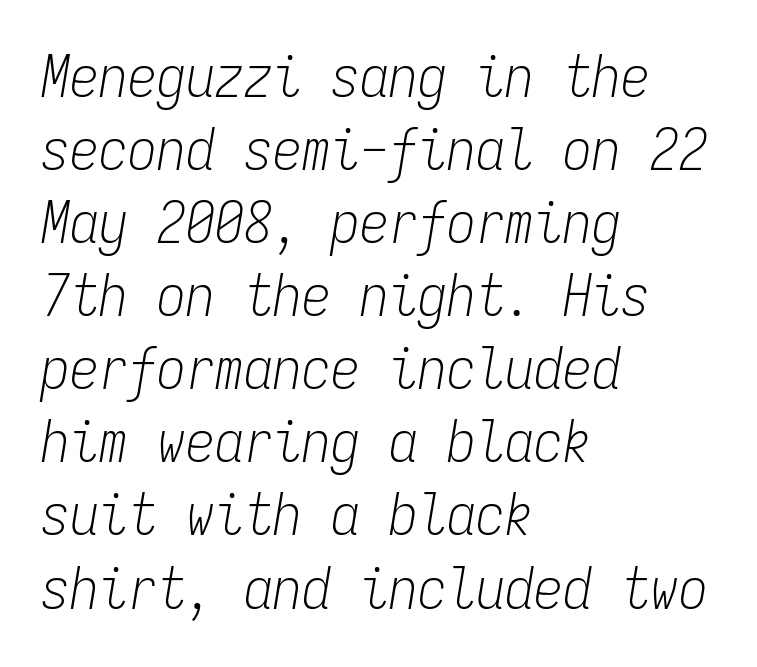
Casual observation: everything's shoved over to the left. Does extra space separate the letters? No, they use regular spacing. Think of a typewriter: that constant character pitch is what you see here. Each row of text sits above clean, open space. Interline gaps are of average width in this sample.
